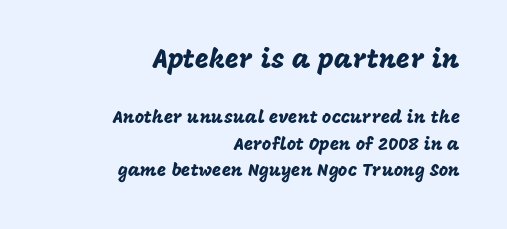
The image shows 27 px text type; set right-aligned, normal line spacing (1.49x), normal letter spacing, not underlined; the first (top) block is 1.5x larger.
